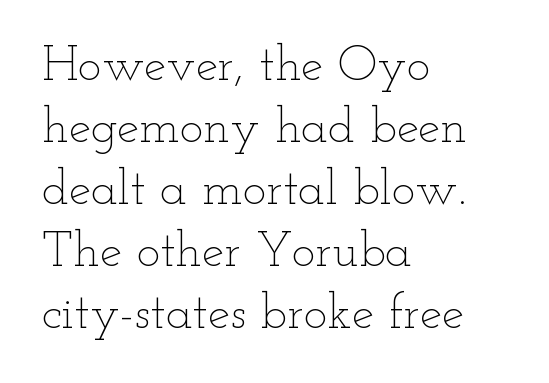
Q: Is the text bold? A: No.
Q: Is the text italic (slanted)? A: No, it is upright.
Q: Is the text underlined? A: No.
Q: How is the paragraph aligned? A: Left-aligned.
Q: Is the spacing between letters normal or unusually wide? A: Normal.
Q: Width (condensed, normal, or wide)? A: Wide.
Q: Stroke contrast? A: Low.
Q: x-height? A: Small.
Q: Monospaced? A: No.
